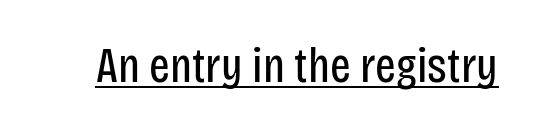
Emphasis is given by a line drawn under the lettering. Observe the ordinary spacing: letters are neighbours, not strangers. Note: no serifs on the glyphs. Unlike italic type, these characters show no tilt at all. Here the designer chose a conventional face with non-uniform glyph widths.
